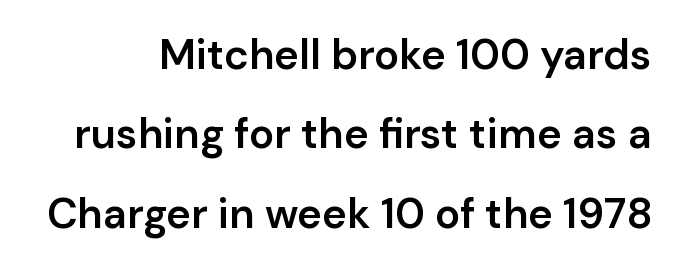
The image shows 42 px semibold sans-serif type, upright; set line spacing 1.89x, normal letter spacing, not underlined; low stroke contrast and a medium x-height.
